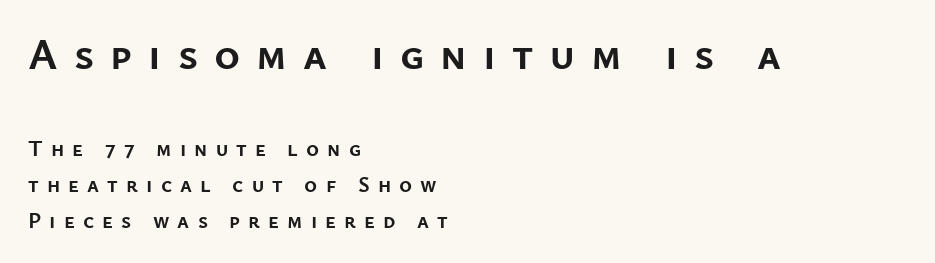
Is there much room between lines? A standard amount, neither cramped nor airy. A typesetter would call this proportional, since set widths differ per character. Is there any slant? The stems are plumb. This is heavy type, rendered in bold.
